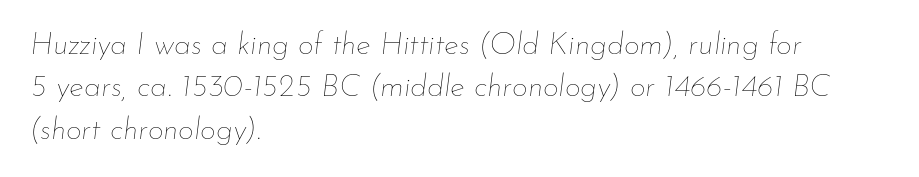
The passage shown is typed in a proportional face where columns would drift. Words appear dense and cohesive because spacing is normal. Quick note: interline space is typical. Each line starts at the same left margin while the right side varies. In terms of posture, this sample is oblique.
